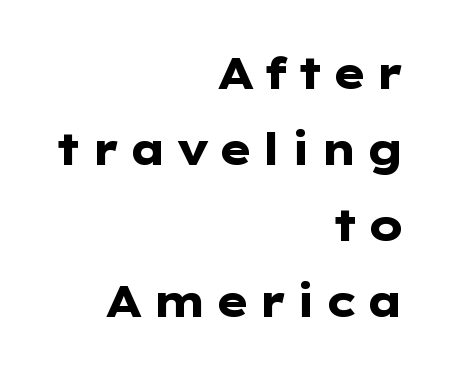
{"serif": "no", "italic": "no", "bold": "yes", "weight": "heavy", "width": "wide", "stroke_contrast": "low", "x_height": "medium", "monospaced": "no", "underline": "no", "align": "right", "line_spacing_ratio": 1.77, "glyph_px": 43}
